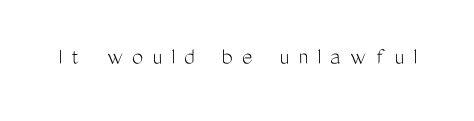
Heft: none added — not bold. Lines of text with bare space underneath. Upright lettering throughout. Here the glyphs are tracked loosely, breaking word shapes into spaced letters.
